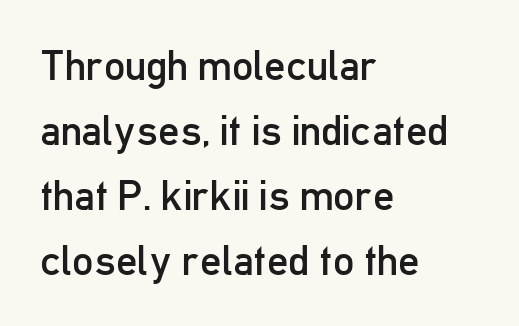
{"serif": "no", "italic": "no", "bold": "no", "weight": "regular", "width": "condensed", "stroke_contrast": "low", "x_height": "medium", "monospaced": "no", "underline": "no", "align": "left", "line_spacing": "normal", "line_spacing_ratio": 1.55, "letter_spacing": "normal", "letter_spacing_em": 0.0, "glyph_px": 42}
